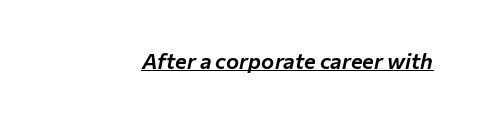
Q: Is the text italic (slanted)? A: Yes, it leans right by about 12 degrees.
Q: Is the text underlined? A: Yes.
Q: Is the spacing between letters normal or unusually wide? A: Normal.
